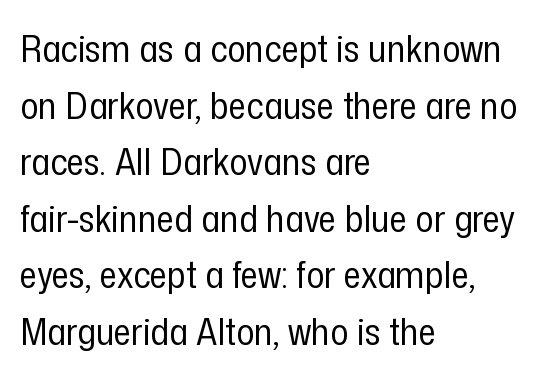
The image shows 38 px regular-weight, condensed sans-serif type, upright; set left-aligned, normal line spacing (1.49x), normal letter spacing, not underlined; low stroke contrast and a medium x-height.
